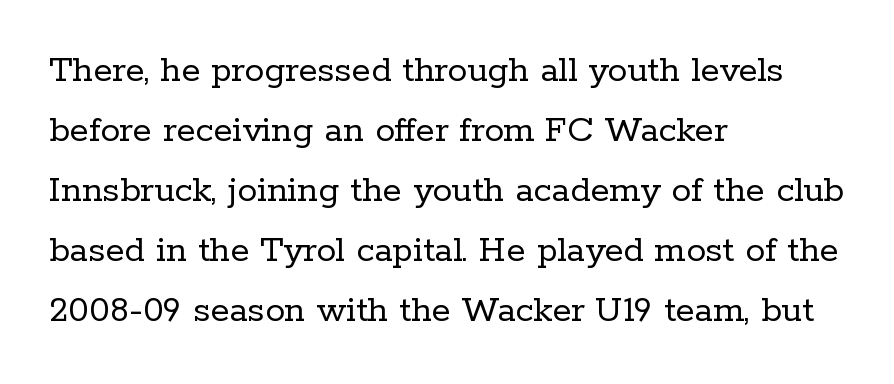
The image shows 39 px regular-weight serif type, upright; set left-aligned, normal line spacing (1.54x), normal letter spacing, not underlined; low stroke contrast and a medium x-height.
